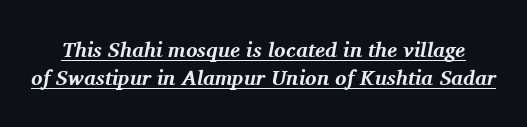
Q: Is the text bold? A: Yes.
Q: Is the text italic (slanted)? A: Yes, it leans right by about 11 degrees.
Q: Is the text underlined? A: Yes.
Q: Is the spacing between letters normal or unusually wide? A: Normal.
Q: Is the spacing between lines tight, normal or loose? A: Normal.
